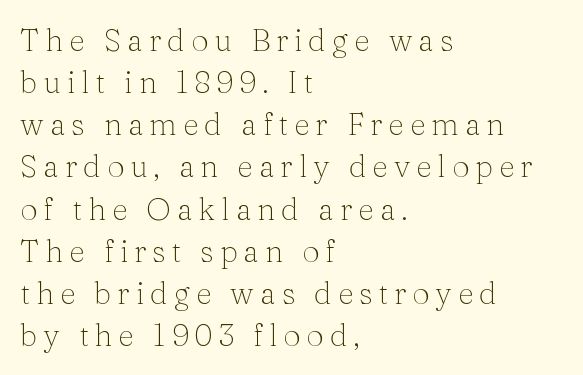
{"serif": "yes", "italic": "no", "bold": "no", "weight": "light", "width": "normal", "stroke_contrast": "medium", "x_height": "medium", "monospaced": "no", "underline": "no", "align": "left", "line_spacing": "normal", "line_spacing_ratio": 1.36, "glyph_px": 31}
